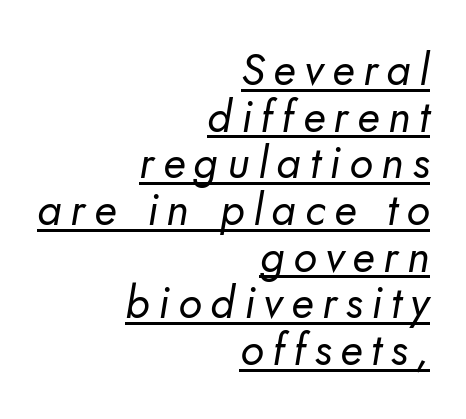
{"serif": "no", "bold": "no", "weight": "regular", "width": "normal", "stroke_contrast": "low", "x_height": "small", "monospaced": "no", "underline": "yes", "align": "right", "line_spacing": "tight", "line_spacing_ratio": 1.06, "letter_spacing": "wide", "letter_spacing_em": 0.2, "glyph_px": 44}
